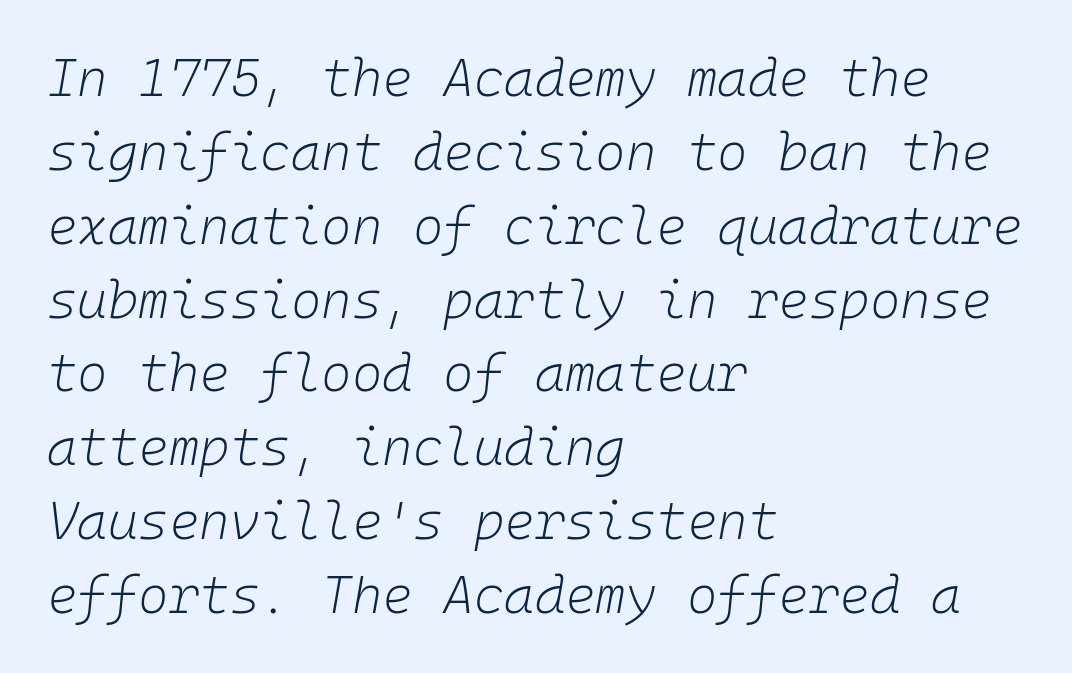
The image shows 52 px light type, italic (leaning right), monospaced; set left-aligned, normal line spacing (1.42x), normal letter spacing, not underlined; low stroke contrast and a medium x-height.
